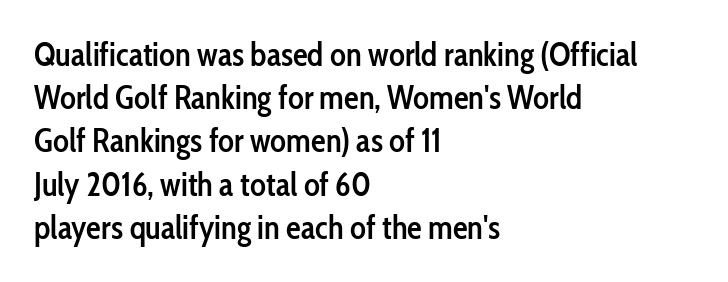
The image shows 33 px semibold, condensed sans-serif type, upright; set left-aligned, normal line spacing (1.31x), normal letter spacing, not underlined; low stroke contrast and a medium x-height.
